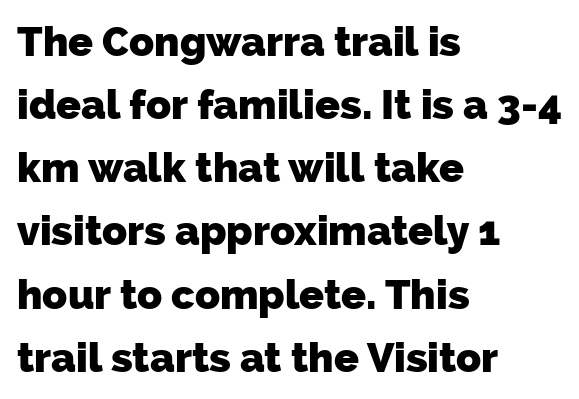
The image shows 41 px heavy sans-serif type; set left-aligned, normal line spacing (1.54x), normal letter spacing, not underlined; low stroke contrast and a medium x-height.
